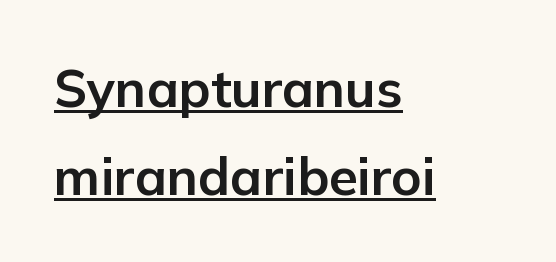
{"serif": "no", "italic": "no", "bold": "yes", "weight": "bold", "width": "normal", "stroke_contrast": "low", "x_height": "medium", "monospaced": "no", "underline": "yes", "align": "left", "line_spacing": "normal", "line_spacing_ratio": 1.69, "letter_spacing": "normal", "letter_spacing_em": 0.0, "glyph_px": 52}
